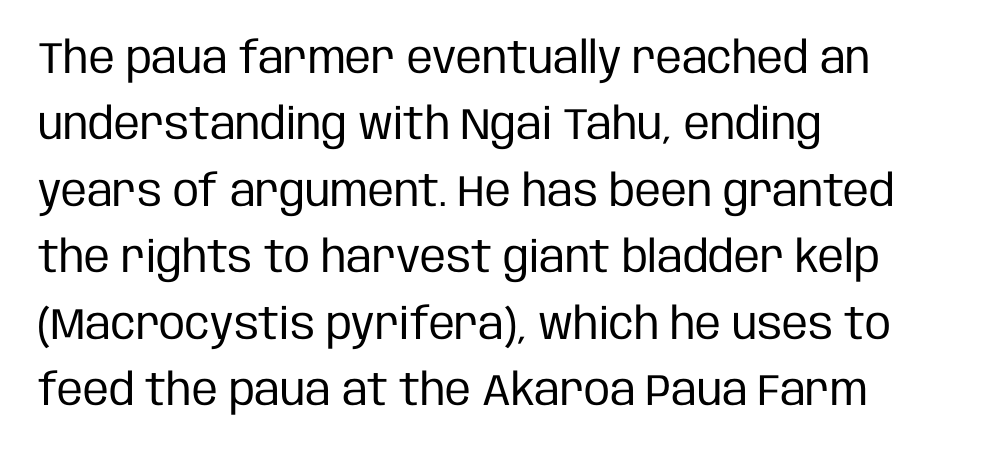
{"serif": "no", "italic": "no", "bold": "no", "weight": "regular", "width": "condensed", "stroke_contrast": "low", "x_height": "large", "monospaced": "no", "underline": "no", "align": "left", "line_spacing": "normal", "line_spacing_ratio": 1.51, "letter_spacing": "normal", "letter_spacing_em": 0.0, "glyph_px": 44}
